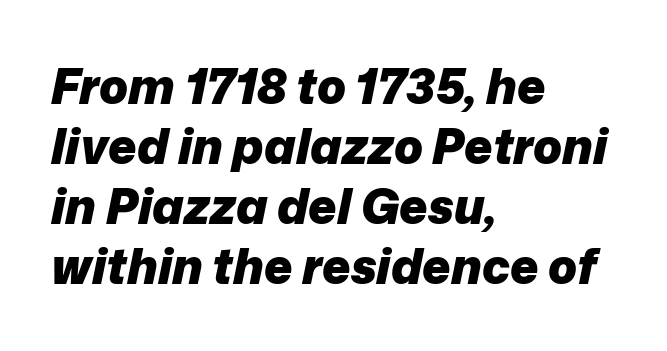
Alignment: flush left. Inter-character spacing is left at the font's built-in metrics. What's the leading like? Ordinary, nothing unusual. The baseline area is clear. The rendering uses natural spacing where letterforms have individual widths.
